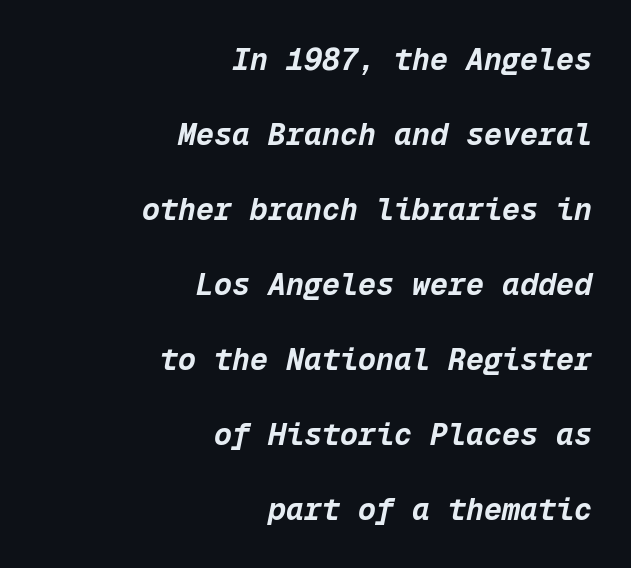
The image shows 30 px bold type, italic (leaning right), monospaced; set right-aligned, loose line spacing (2.5x), normal letter spacing, not underlined; low stroke contrast and a medium x-height.
